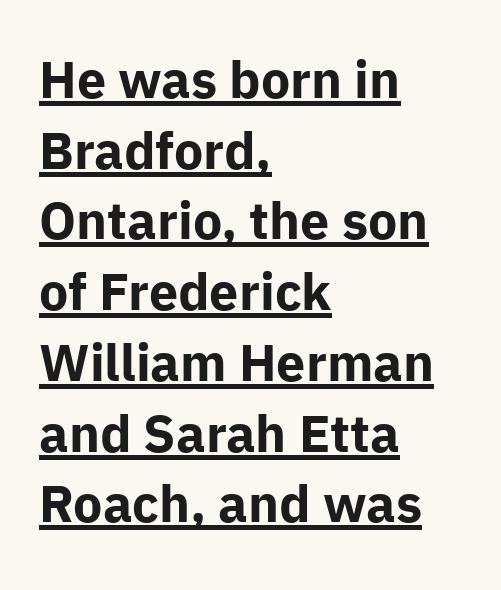
The image shows 52 px bold sans-serif type, upright; set left-aligned, normal line spacing (1.36x), normal letter spacing, underlined; low stroke contrast and a medium x-height.
